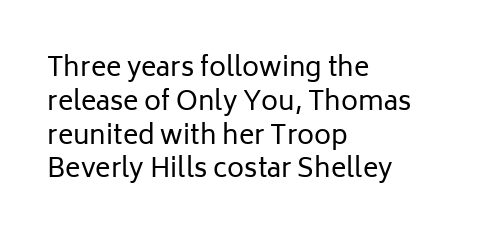
The image shows 26 px text type, upright; set left-aligned, normal line spacing (1.3x), normal letter spacing, not underlined.
